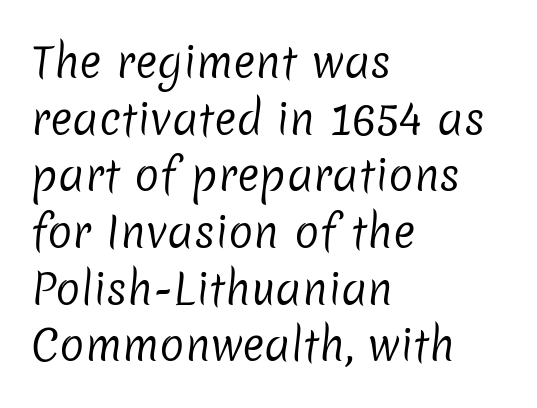
Q: Is the text bold? A: No.
Q: Is the typeface a serif or a sans-serif typeface? A: Sans-serif.
Q: Is the text underlined? A: No.
Q: How is the paragraph aligned? A: Left-aligned.
Q: Is the spacing between letters normal or unusually wide? A: Normal.
Q: Is the spacing between lines tight, normal or loose? A: Normal.
Q: Width (condensed, normal, or wide)? A: Normal.
Q: Stroke contrast? A: Low.
Q: x-height? A: Medium.
Q: Monospaced? A: No.
